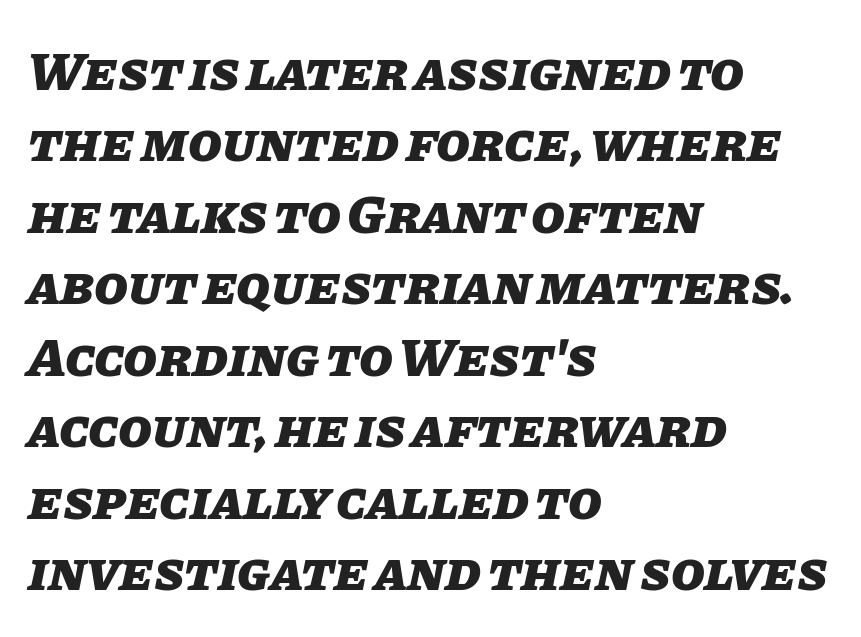
Q: Is the text bold? A: Yes.
Q: Is the text italic (slanted)? A: Yes, it leans right by about 11 degrees.
Q: Is the text underlined? A: No.
Q: How is the paragraph aligned? A: Left-aligned.
Q: Is the spacing between letters normal or unusually wide? A: Normal.
Q: Is the spacing between lines tight, normal or loose? A: Normal.
Q: Width (condensed, normal, or wide)? A: Normal.
Q: Stroke contrast? A: Low.
Q: x-height? A: Large.
Q: Monospaced? A: No.
